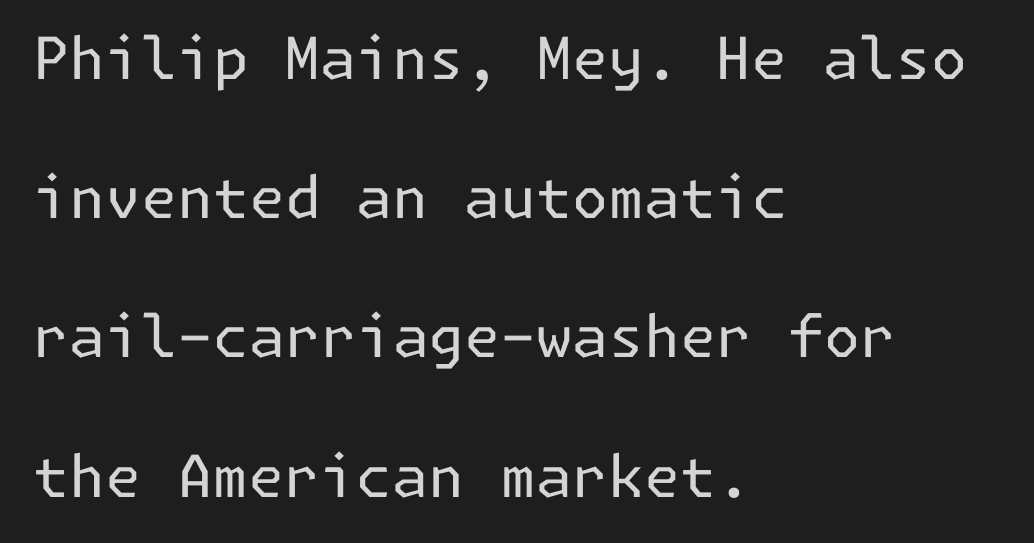
Nope, no serifs anywhere on these letters. Students, observe: this is what heavily led, spacious text looks like. Every row of glyphs begins at an identical x-position on the left. Has an underline been added? It has not.
